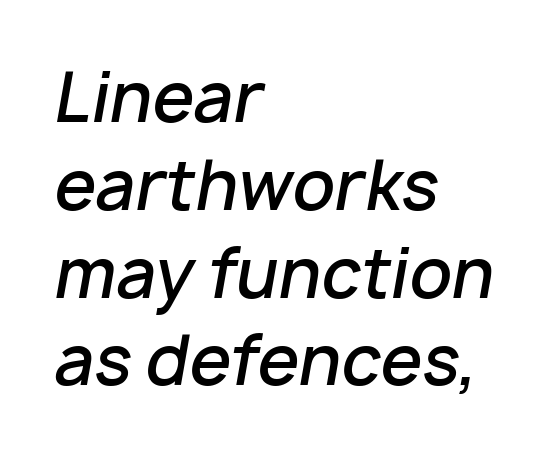
Q: Is the text bold? A: Semi-bold.
Q: Is the text italic (slanted)? A: Yes, it leans right by about 10 degrees.
Q: Is the text underlined? A: No.
Q: How is the paragraph aligned? A: Left-aligned.
Q: Is the spacing between letters normal or unusually wide? A: Normal.
Q: Is the spacing between lines tight, normal or loose? A: Normal.
Q: Width (condensed, normal, or wide)? A: Normal.
Q: Stroke contrast? A: Low.
Q: x-height? A: Medium.
Q: Monospaced? A: No.
